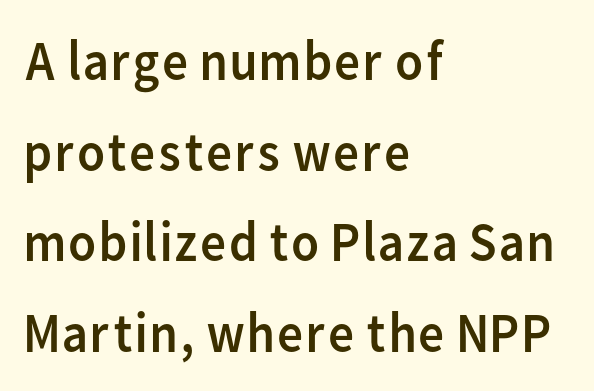
{"serif": "no", "italic": "no", "bold": "no", "weight": "regular", "width": "normal", "stroke_contrast": "low", "x_height": "medium", "monospaced": "no", "underline": "no", "align": "left", "line_spacing": "normal", "line_spacing_ratio": 1.59, "letter_spacing": "normal", "letter_spacing_em": 0.0, "glyph_px": 57}
